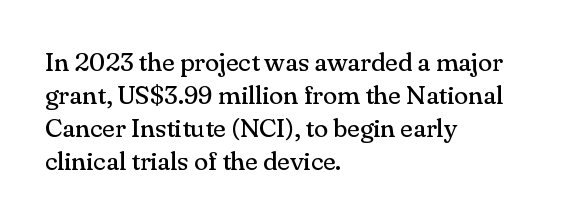
Q: Is the text bold? A: No.
Q: Is the text italic (slanted)? A: No, it is upright.
Q: Is the text underlined? A: No.
Q: How is the paragraph aligned? A: Left-aligned.
Q: Is the spacing between letters normal or unusually wide? A: Normal.
Q: Is the spacing between lines tight, normal or loose? A: Normal.
